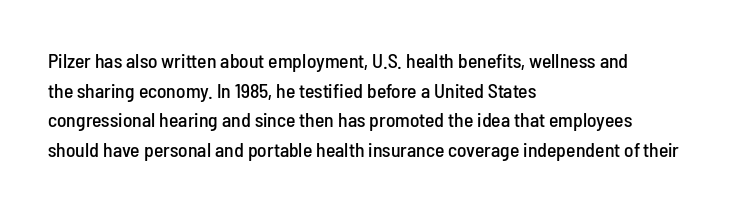
The words here are not underlined. Compared with typical paragraphs, the rows here are spaced about the same. Leftover space on each line is placed entirely after the last word. Students, note that the glyphs here touch the page at normal intervals. Italic: no, the glyphs are upright roman.
